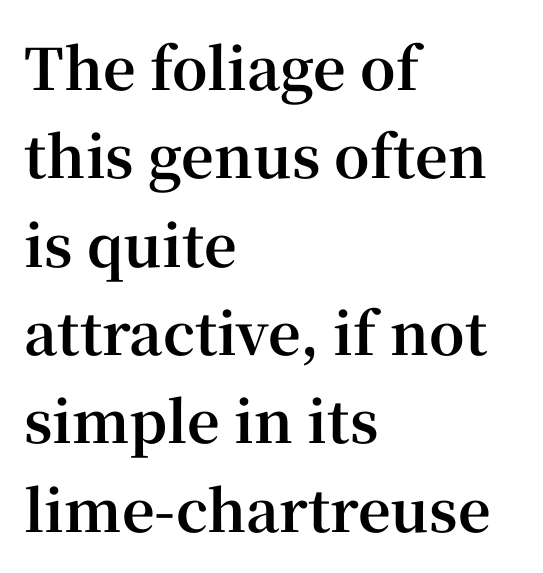
{"serif": "yes", "italic": "no", "bold": "yes", "weight": "bold", "width": "normal", "stroke_contrast": "high", "x_height": "medium", "monospaced": "no", "underline": "no", "align": "left", "line_spacing": "normal", "line_spacing_ratio": 1.55, "letter_spacing": "normal", "letter_spacing_em": 0.0, "glyph_px": 57}
